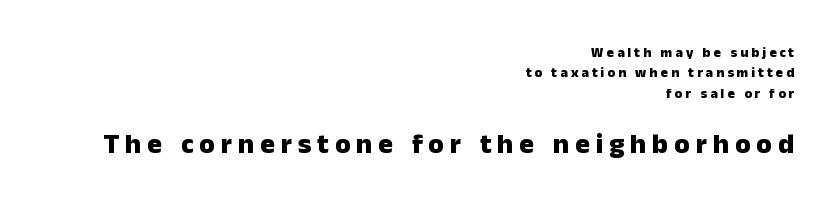
The image shows 28 px heavy sans-serif type, upright; set right-aligned, normal line spacing (1.45x), unusually wide letter spacing (+0.21 em), not underlined; the second (bottom) block is 2.0x larger; low stroke contrast and a medium x-height.
